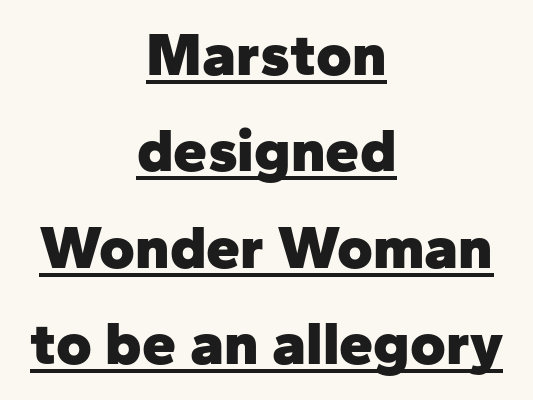
The image shows 61 px heavy sans-serif type, upright; set centered, normal line spacing (1.58x), normal letter spacing, underlined; low stroke contrast and a medium x-height.
